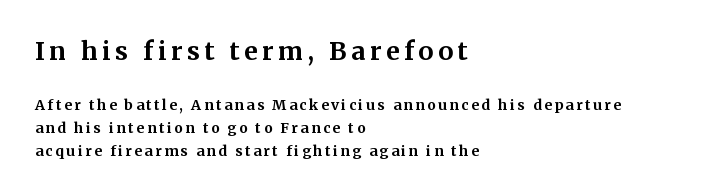
Q: Is the text bold? A: Yes.
Q: Is the text italic (slanted)? A: No, it is upright.
Q: Is the text underlined? A: No.
Q: How is the paragraph aligned? A: Left-aligned.
Q: Is the spacing between lines tight, normal or loose? A: Normal.
Q: Which block of text is set in a larger size, the first (top) or the second (bottom)? A: The first (top) one.
